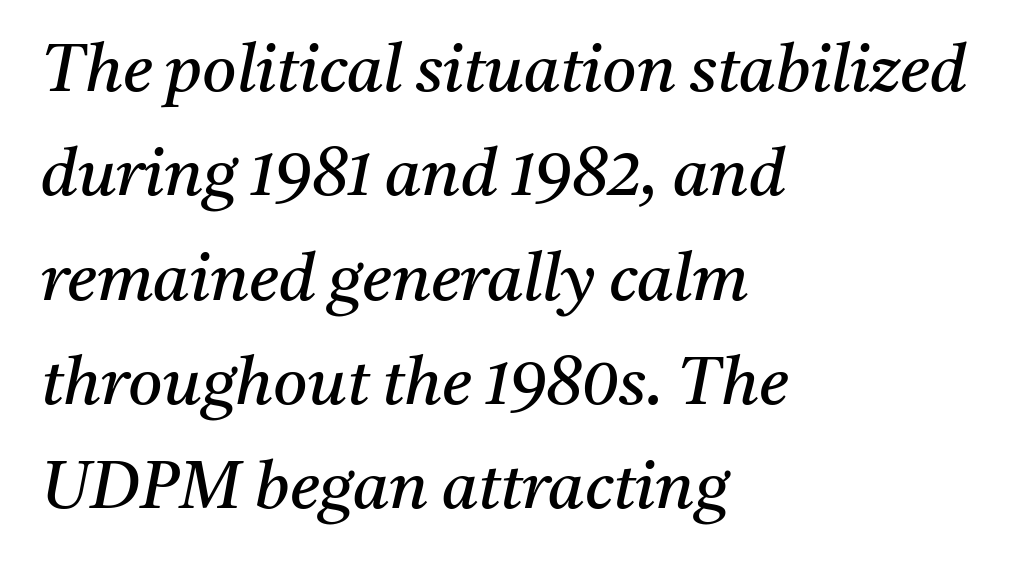
{"serif": "yes", "italic": "yes", "lean": "right", "slant_degrees": 11, "bold": "no", "weight": "regular", "width": "normal", "stroke_contrast": "medium", "x_height": "medium", "monospaced": "no", "underline": "no", "align": "left", "line_spacing": "normal", "line_spacing_ratio": 1.58, "letter_spacing": "normal", "letter_spacing_em": 0.0, "glyph_px": 66}
